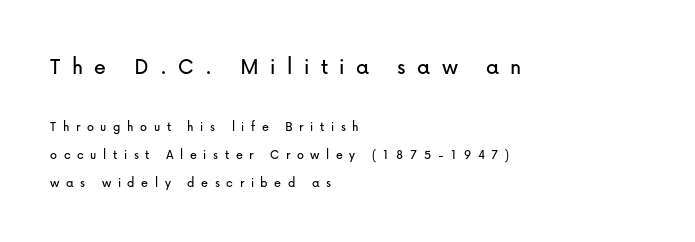
The block of text is sparse from top to bottom, with ample space between rows. Words float on clear page, feet unadorned. The passage is arranged the way most books set body copy — flush left. Is there any slant? The stems are plumb.
